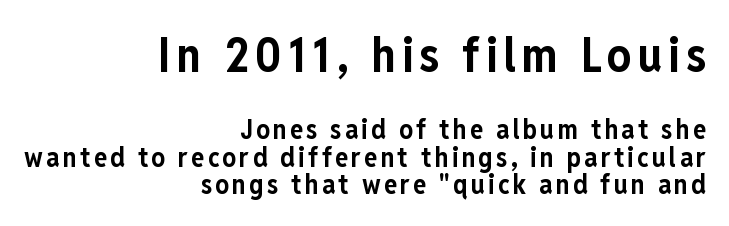
Q: Is the text bold? A: Yes.
Q: Is the text italic (slanted)? A: No, it is upright.
Q: Is the typeface a serif or a sans-serif typeface? A: Sans-serif.
Q: Is the text underlined? A: No.
Q: How is the paragraph aligned? A: Right-aligned.
Q: Is the spacing between lines tight, normal or loose? A: Tight.
Q: Which block of text is set in a larger size, the first (top) or the second (bottom)? A: The first (top) one.
Q: Width (condensed, normal, or wide)? A: Condensed.
Q: Stroke contrast? A: Low.
Q: x-height? A: Medium.
Q: Monospaced? A: No.
